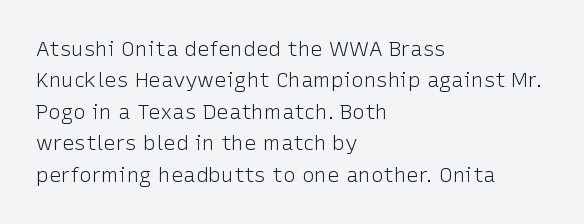
The image shows 21 px text type, upright; set left-aligned, normal line spacing (1.5x), normal letter spacing, not underlined.
